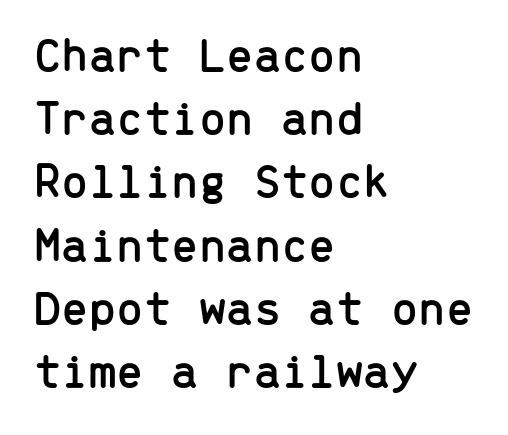
The image shows 49 px sans-serif type, upright, monospaced; set left-aligned, normal line spacing (1.29x), normal letter spacing, not underlined; low stroke contrast and a medium x-height.
